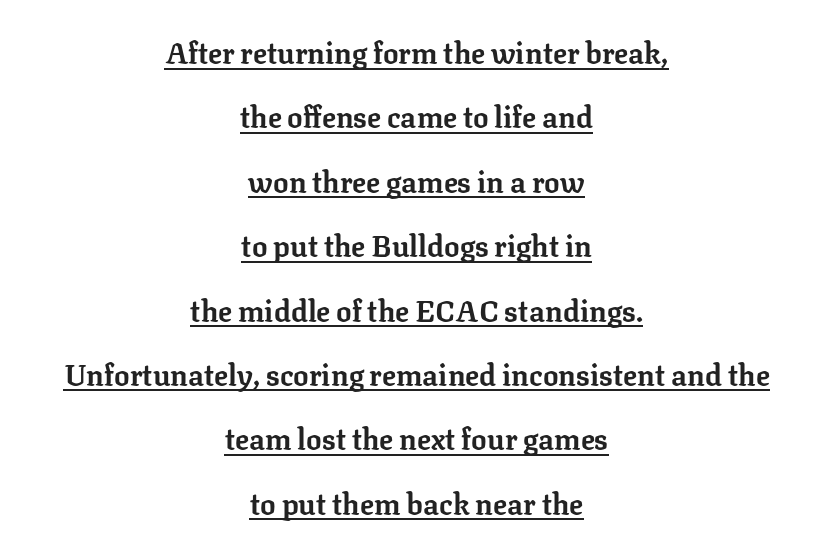
Q: Is the text bold? A: Yes.
Q: Is the text italic (slanted)? A: No, it is upright.
Q: Is the typeface a serif or a sans-serif typeface? A: Serif.
Q: Is the text underlined? A: Yes.
Q: How is the paragraph aligned? A: Centered.
Q: Is the spacing between letters normal or unusually wide? A: Normal.
Q: Is the spacing between lines tight, normal or loose? A: Loose.
Q: Width (condensed, normal, or wide)? A: Normal.
Q: Stroke contrast? A: Low.
Q: x-height? A: Medium.
Q: Monospaced? A: No.
